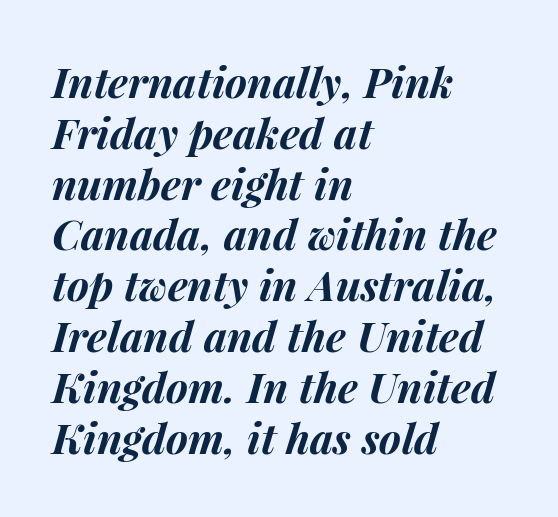
The image shows 42 px bold type, italic (leaning right); set left-aligned, line spacing 1.21x, normal letter spacing, not underlined; medium stroke contrast and a medium x-height.
